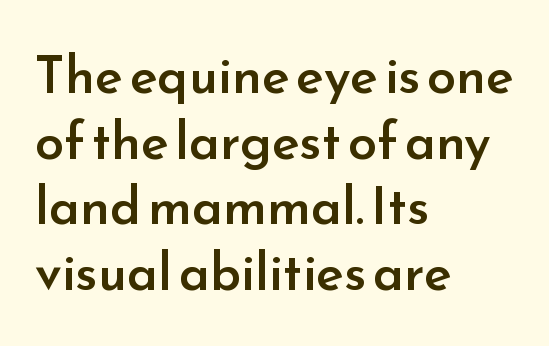
{"serif": "no", "italic": "no", "bold": "semi", "weight": "semibold", "width": "normal", "stroke_contrast": "low", "x_height": "small", "monospaced": "no", "underline": "no", "align": "left", "line_spacing": "normal", "line_spacing_ratio": 1.26, "letter_spacing": "normal", "letter_spacing_em": 0.0, "glyph_px": 52}
